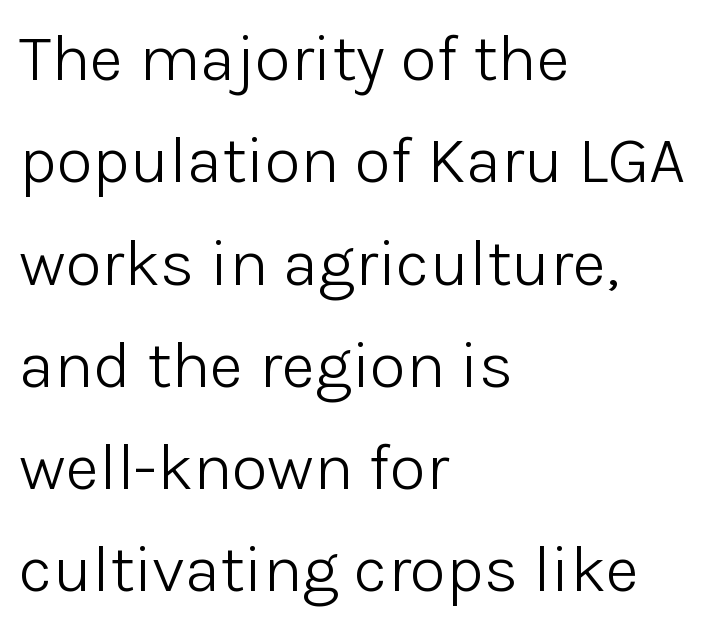
{"serif": "no", "italic": "no", "bold": "no", "weight": "light", "width": "normal", "stroke_contrast": "low", "x_height": "medium", "monospaced": "no", "underline": "no", "align": "left", "line_spacing": "normal", "line_spacing_ratio": 1.55, "letter_spacing": "normal", "letter_spacing_em": 0.0, "glyph_px": 66}
